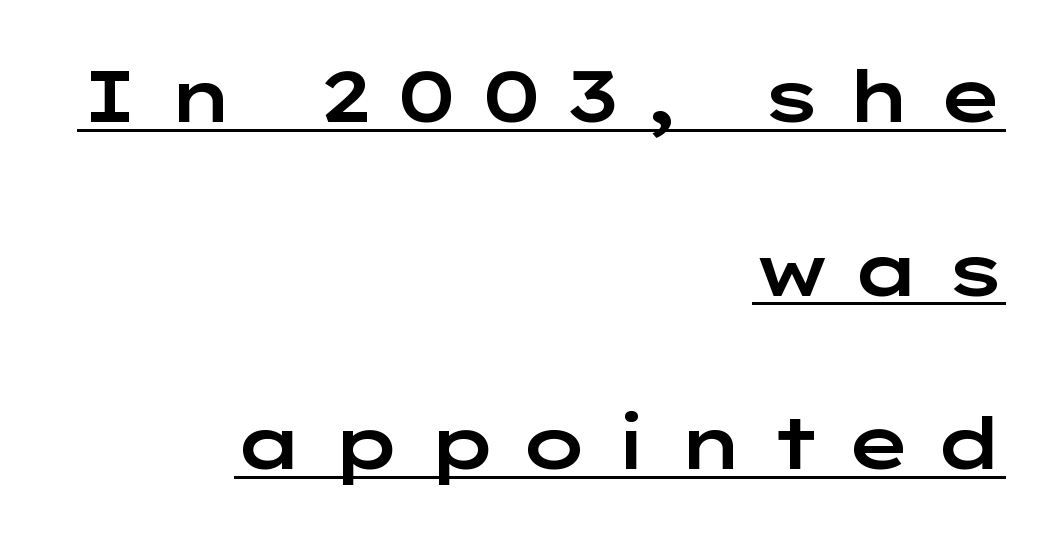
{"serif": "no", "italic": "no", "width": "wide", "stroke_contrast": "low", "x_height": "medium", "monospaced": "no", "underline": "yes", "align": "right", "line_spacing": "loose", "line_spacing_ratio": 2.41, "letter_spacing": "wide", "letter_spacing_em": 0.3, "glyph_px": 72}
